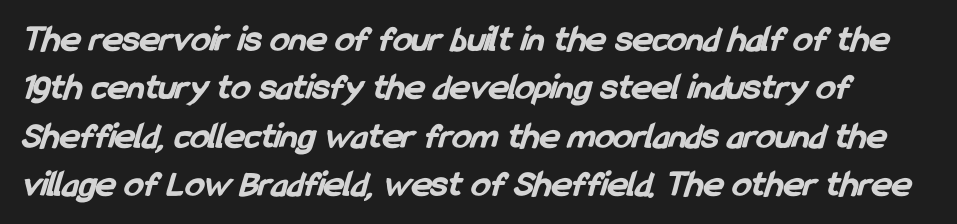
{"serif": "no", "bold": "yes", "weight": "bold", "width": "condensed", "stroke_contrast": "low", "x_height": "medium", "monospaced": "no", "underline": "no", "line_spacing": "normal", "line_spacing_ratio": 1.27, "letter_spacing": "normal", "letter_spacing_em": 0.0, "glyph_px": 38}
